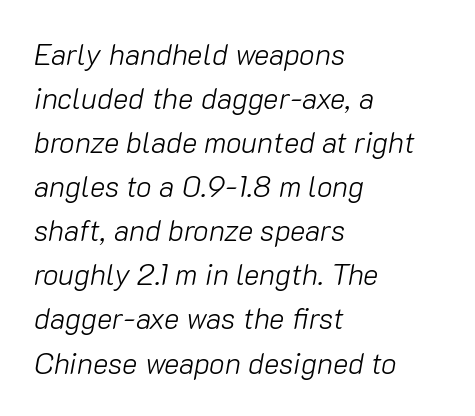
Layout note: lines flush left. This reads as an unemphasized weight, regular at the heaviest. No word sits above an underline. How are the letters spaced? Ordinarily, with no added tracking. Each letter keeps its own natural width here, so spacing adapts to shape.
